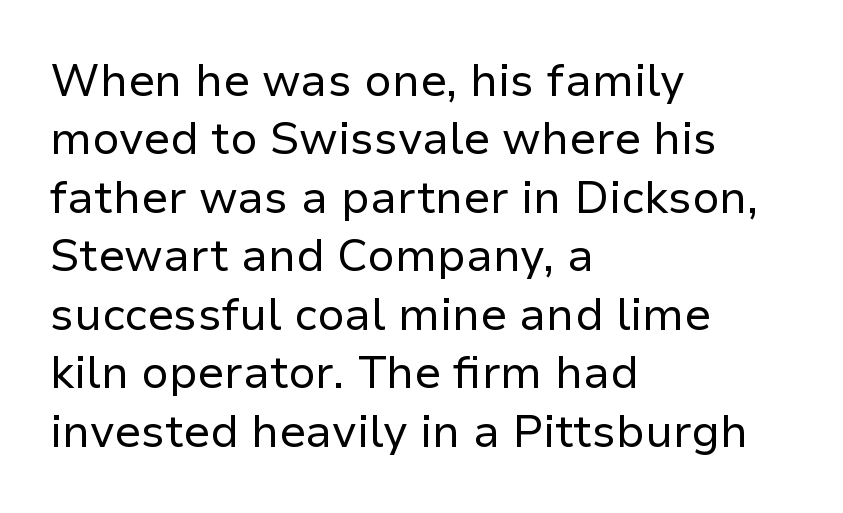
{"serif": "no", "italic": "no", "bold": "no", "weight": "regular", "width": "normal", "stroke_contrast": "low", "x_height": "medium", "monospaced": "no", "underline": "no", "align": "left", "line_spacing": "normal", "line_spacing_ratio": 1.3, "letter_spacing": "normal", "letter_spacing_em": 0.0, "glyph_px": 45}
